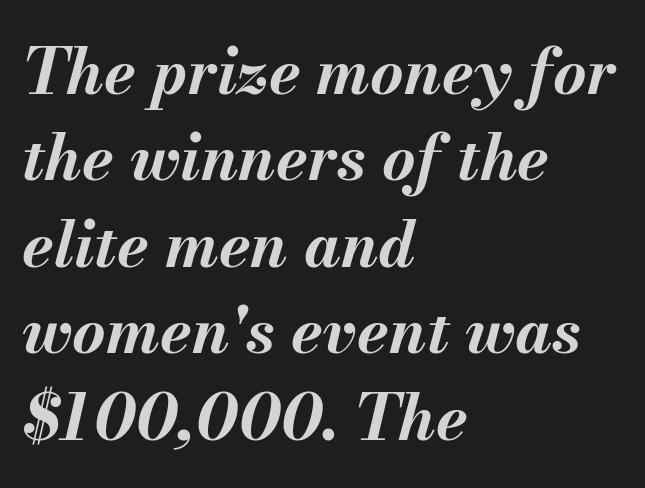
The image shows 64 px bold type, italic (leaning right); set left-aligned, normal line spacing (1.35x), normal letter spacing, not underlined; medium stroke contrast and a small x-height.
